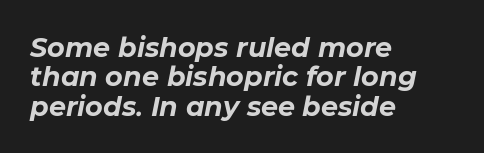
{"italic": "yes", "lean": "right", "slant_degrees": 11, "bold": "yes", "underline": "no", "align": "left", "line_spacing": "tight", "line_spacing_ratio": 1.09, "letter_spacing": "normal", "letter_spacing_em": 0.0, "glyph_px": 27}
